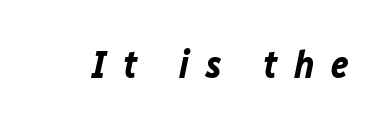
The image shows 38 px bold type, italic (leaning right); set unusually wide letter spacing (+0.44 em), not underlined; low stroke contrast and a medium x-height.
